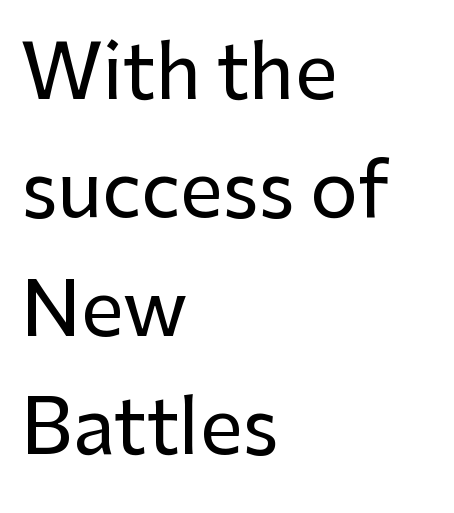
Designer's note — italics off, roman on. Typographically, this falls in the sans-serif category. This rendering features lettering with no underline. The type is set solid horizontally, with unmodified tracking. The lines in this sample share a left origin and differ only in where they stop. These lines are rendered in a variable-pitch font.
